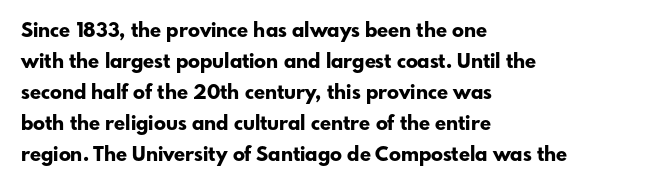
This is heavy type, rendered in bold. No extra tracking has been applied to these lines. The lines in this sample share a left origin and differ only in where they stop. A typesetter would call this leading conventional body-copy spacing. The typography opts for an upright posture over an oblique one. No word sits above an underline.
